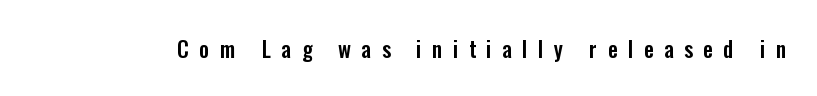
{"italic": "no", "underline": "no", "letter_spacing": "wide", "letter_spacing_em": 0.47, "glyph_px": 22}
